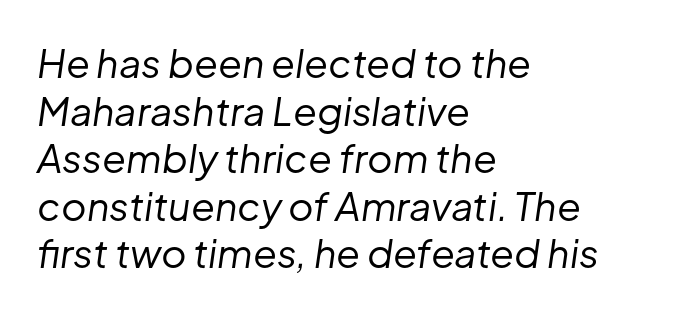
{"italic": "yes", "lean": "right", "slant_degrees": 8, "bold": "no", "weight": "regular", "width": "normal", "stroke_contrast": "low", "x_height": "medium", "monospaced": "no", "underline": "no", "align": "left", "line_spacing_ratio": 1.22, "letter_spacing": "normal", "letter_spacing_em": 0.0, "glyph_px": 39}
